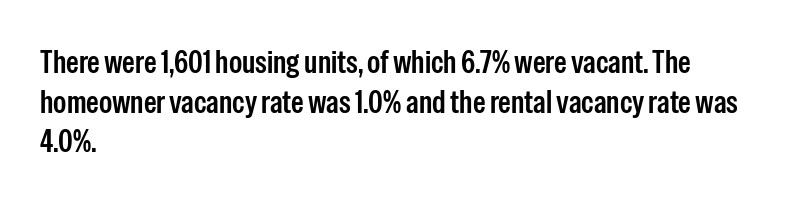
Q: Is the text italic (slanted)? A: No, it is upright.
Q: Is the typeface a serif or a sans-serif typeface? A: Sans-serif.
Q: Is the text underlined? A: No.
Q: How is the paragraph aligned? A: Left-aligned.
Q: Is the spacing between letters normal or unusually wide? A: Normal.
Q: Width (condensed, normal, or wide)? A: Condensed.
Q: Stroke contrast? A: Low.
Q: x-height? A: Medium.
Q: Monospaced? A: No.
